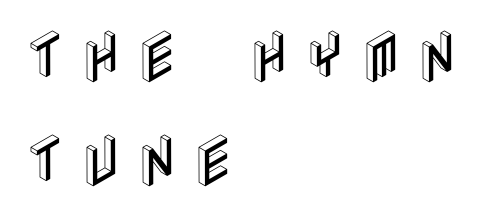
{"italic": "no", "width": "condensed", "x_height": "large", "underline": "no", "align": "left", "line_spacing_ratio": 1.83, "letter_spacing": "wide", "letter_spacing_em": 0.25, "glyph_px": 57}
